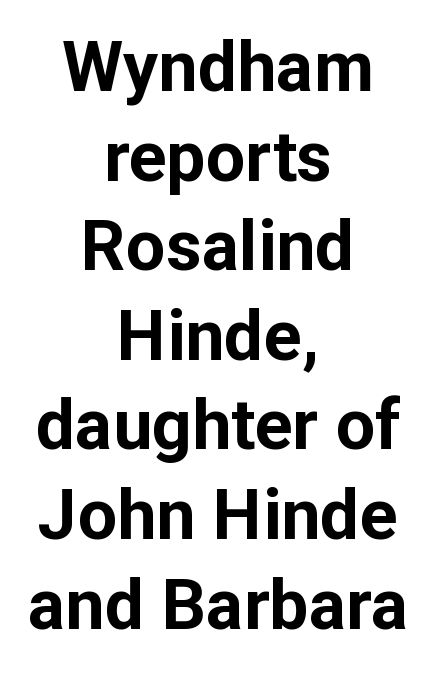
Bold? Absolutely — the strokes are thick and heavy. You can tell from the bare stems that sans-serif type was used. Note the varied advance widths — an 'i' is clearly narrower than an 'm'. Ordinary non-slanted type is in use. Horizontal alignment here is central, giving a formal, balanced look.
